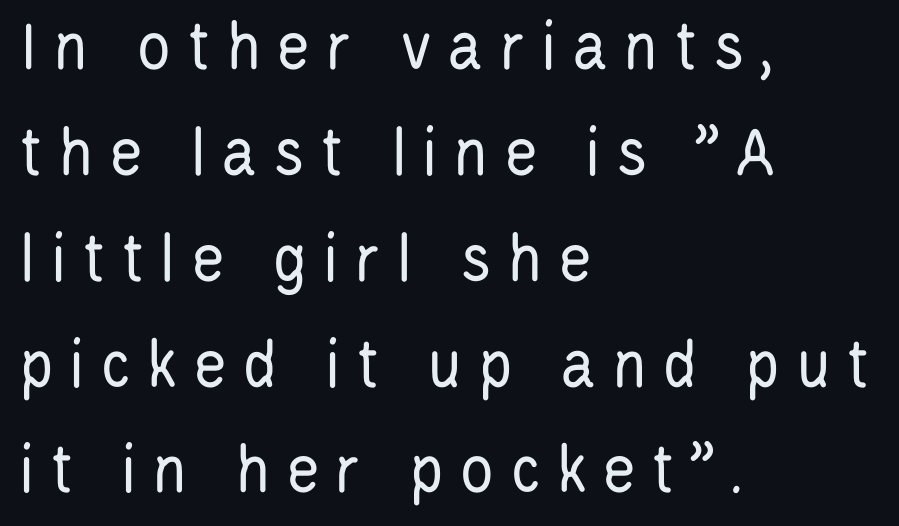
The image shows 72 px regular-weight, condensed sans-serif type, upright; set left-aligned, normal line spacing (1.47x), unusually wide letter spacing (+0.21 em), not underlined; low stroke contrast and a large x-height.
